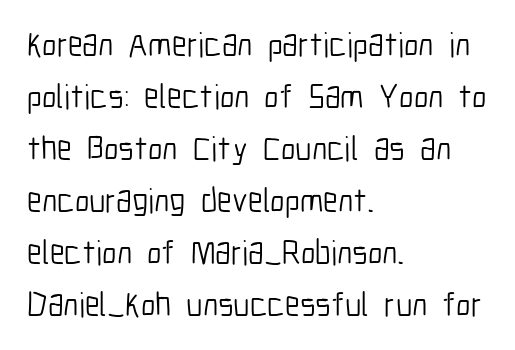
When letters stand straight like this, we call the style roman or upright. Honestly, there is no underline to notice here at all. To sum up the face: it is a sans, with no serifs. Observe the ordinary spacing: letters are neighbours, not strangers. A quiet, ordinary-to-light weight characterises the typeface. The passage shown is typed in a proportional face where columns would drift.
